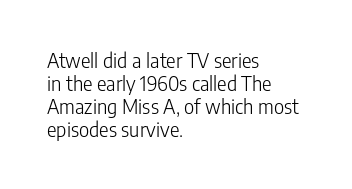
Unmarked baselines from the first word to the last. Notice how the stems are strictly vertical — no italics here. The rag falls on the right side of this text block. Weight class: somewhere from thin through regular. These lines keep a tight, regular rhythm from letter to letter. The passage shown stacks its lines with hardly any gap.
